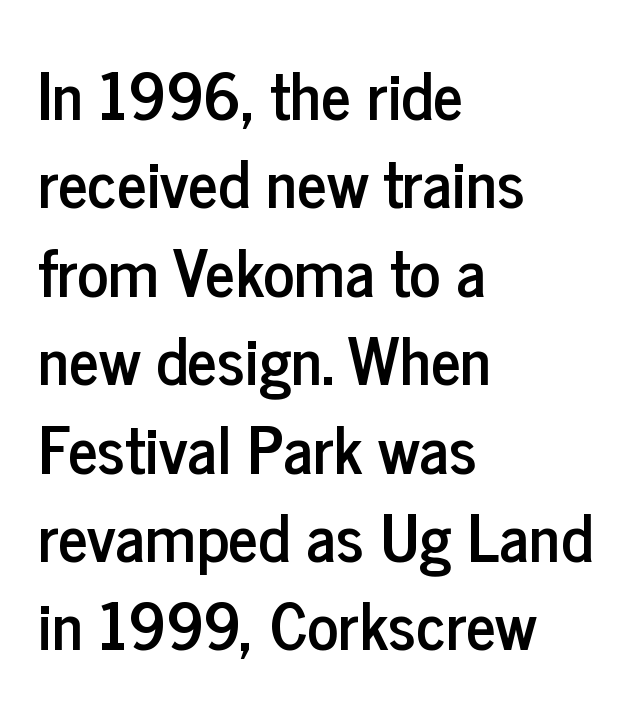
{"serif": "no", "italic": "no", "width": "condensed", "stroke_contrast": "low", "x_height": "medium", "monospaced": "no", "underline": "no", "align": "left", "line_spacing": "normal", "line_spacing_ratio": 1.36, "letter_spacing": "normal", "letter_spacing_em": 0.0, "glyph_px": 65}
